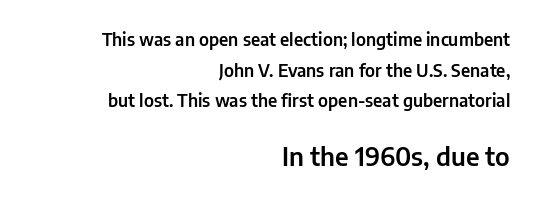
{"italic": "no", "underline": "no", "align": "right", "line_spacing_ratio": 1.8, "letter_spacing": "normal", "letter_spacing_em": 0.0, "larger_block": "second", "size_ratio": 1.47, "glyph_px": 25}
